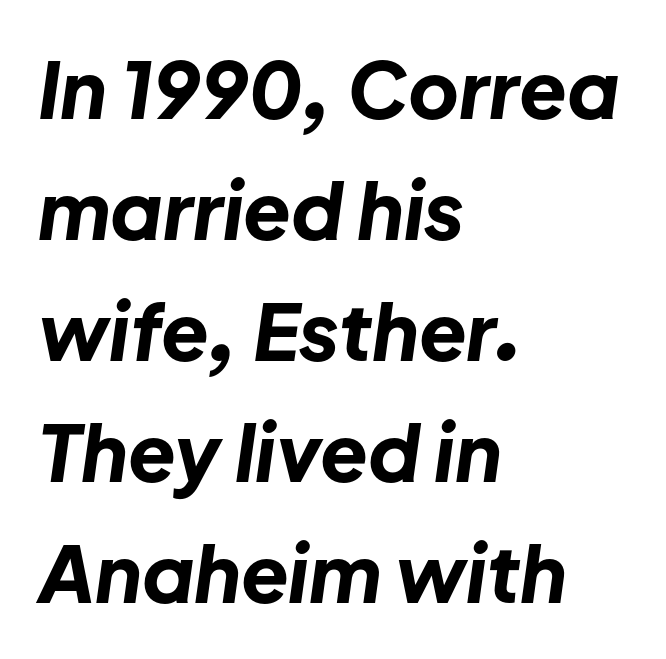
Q: Is the text bold? A: Yes.
Q: Is the text italic (slanted)? A: Yes, it leans right by about 8 degrees.
Q: Is the text underlined? A: No.
Q: How is the paragraph aligned? A: Left-aligned.
Q: Is the spacing between letters normal or unusually wide? A: Normal.
Q: Is the spacing between lines tight, normal or loose? A: Normal.
Q: Width (condensed, normal, or wide)? A: Normal.
Q: Stroke contrast? A: Low.
Q: x-height? A: Medium.
Q: Monospaced? A: No.
